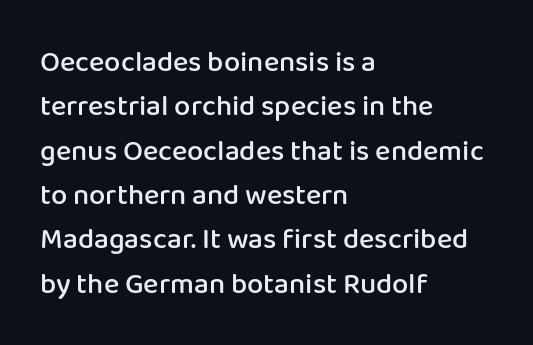
Every stem runs plumb, perpendicular to the baseline. The line-height multiplier appears to be the usual default. A typesetter would call this proportional, since set widths differ per character. Which margin do the lines hug? The left one — the right edge is uneven. The sample has been set in demibold, a notch under bold.
